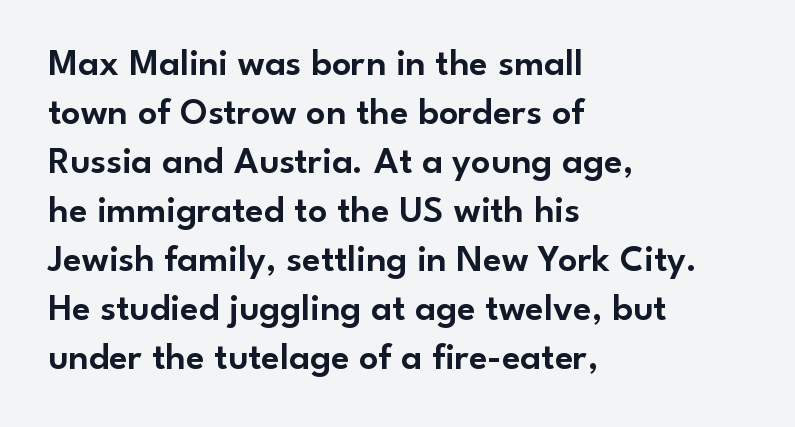
Varying glyph widths throughout — classic text-font behaviour. Honestly, there is no underline to notice here at all. Successive baselines arrive at the customary interval. These lines stack with their left ends in a neat column. Designer's note — italics off, roman on. Are there feet on the stems? There aren't — it's a sans.
